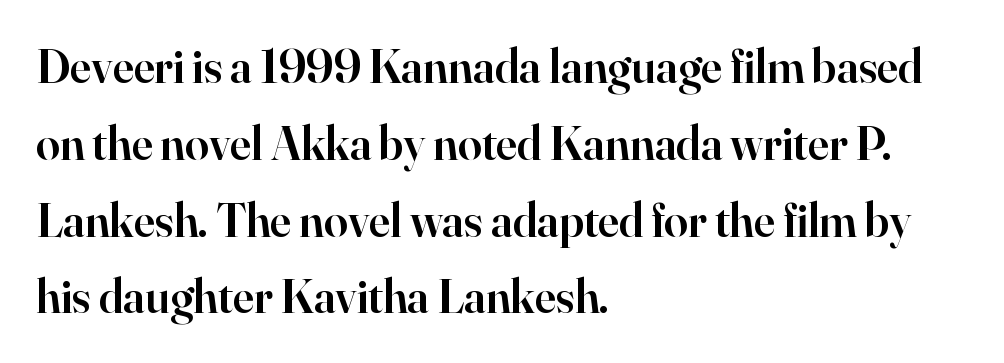
The image shows 48 px semibold serif type, upright; set left-aligned, normal line spacing (1.6x), normal letter spacing, not underlined; high stroke contrast and a small x-height.
